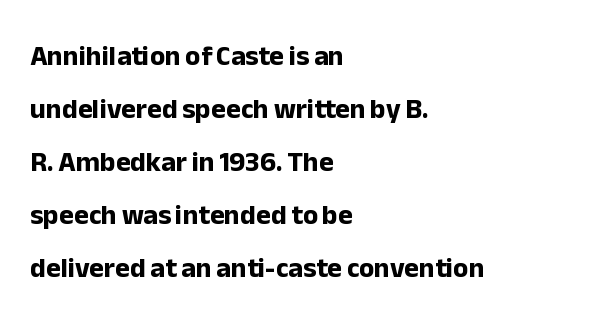
Q: Is the text bold? A: Yes.
Q: Is the text italic (slanted)? A: No, it is upright.
Q: Is the typeface a serif or a sans-serif typeface? A: Sans-serif.
Q: Is the text underlined? A: No.
Q: How is the paragraph aligned? A: Left-aligned.
Q: Is the spacing between letters normal or unusually wide? A: Normal.
Q: Width (condensed, normal, or wide)? A: Normal.
Q: Stroke contrast? A: Low.
Q: x-height? A: Medium.
Q: Monospaced? A: No.
